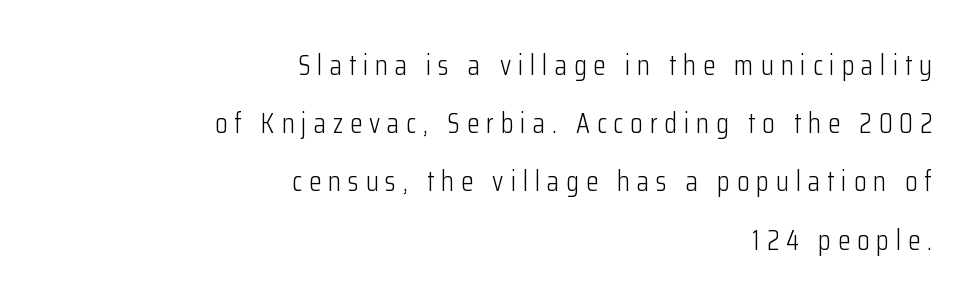
A quiet, ordinary-to-light weight characterises the typeface. Each letter keeps its own natural width here, so spacing adapts to shape. Descenders hang freely into open space. This sample uses an upright cut, with every glyph sitting square on the baseline.
